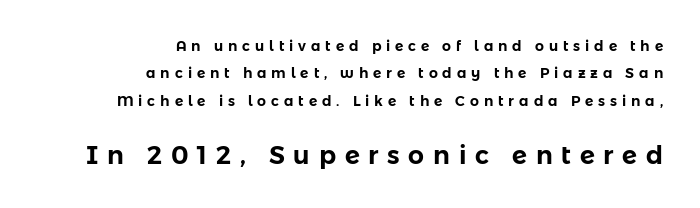
Bigger letters appear in the bottom chunk; the top chunk is reduced. The lines are quadded right. Letters rest on an invisible, unmarked baseline. The space between consecutive lines is lavish. The typography opts for an upright posture over an oblique one. Glyph-to-glyph distance is far greater than everyday printed text.
